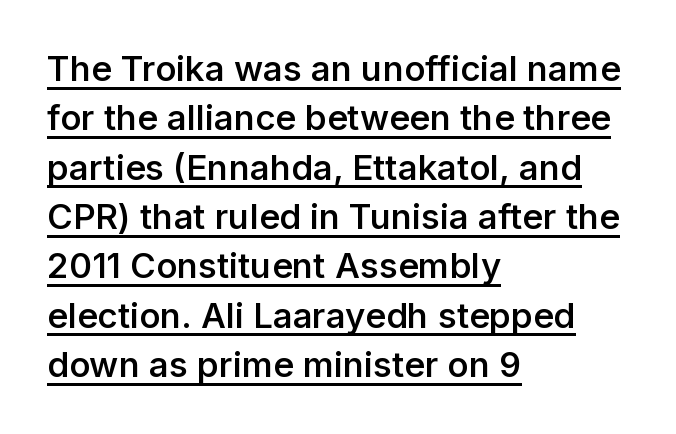
Q: Is the text bold? A: Semi-bold.
Q: Is the text italic (slanted)? A: No, it is upright.
Q: Is the typeface a serif or a sans-serif typeface? A: Sans-serif.
Q: Is the text underlined? A: Yes.
Q: How is the paragraph aligned? A: Left-aligned.
Q: Is the spacing between letters normal or unusually wide? A: Normal.
Q: Is the spacing between lines tight, normal or loose? A: Normal.
Q: Width (condensed, normal, or wide)? A: Normal.
Q: Stroke contrast? A: Low.
Q: x-height? A: Medium.
Q: Monospaced? A: No.
